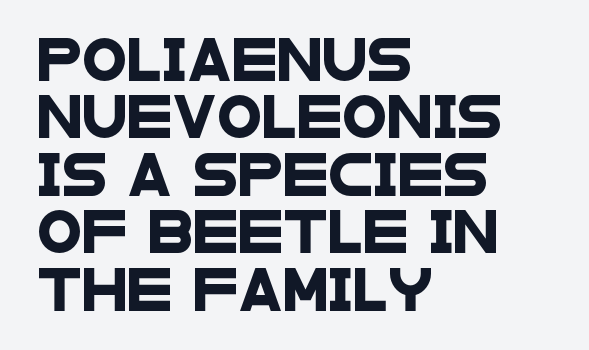
Q: Is the typeface a serif or a sans-serif typeface? A: Sans-serif.
Q: Is the text underlined? A: No.
Q: How is the paragraph aligned? A: Left-aligned.
Q: Is the spacing between letters normal or unusually wide? A: Normal.
Q: Is the spacing between lines tight, normal or loose? A: Normal.
Q: Width (condensed, normal, or wide)? A: Wide.
Q: Stroke contrast? A: Low.
Q: x-height? A: Large.
Q: Monospaced? A: No.
